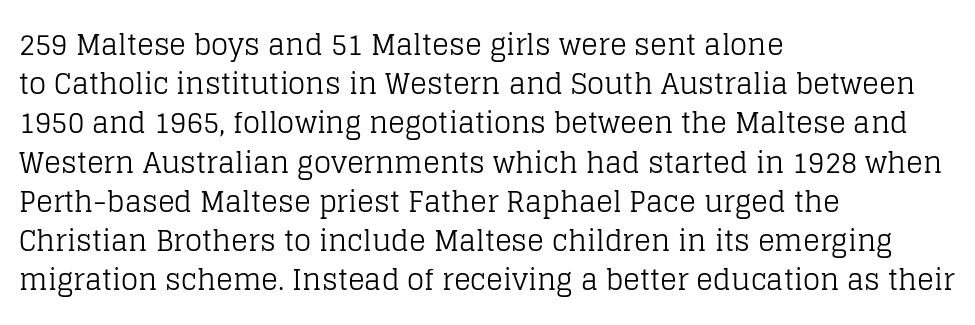
The image shows 28 px regular-weight serif type, upright; set left-aligned, normal line spacing (1.4x), normal letter spacing, not underlined; low stroke contrast and a large x-height.
